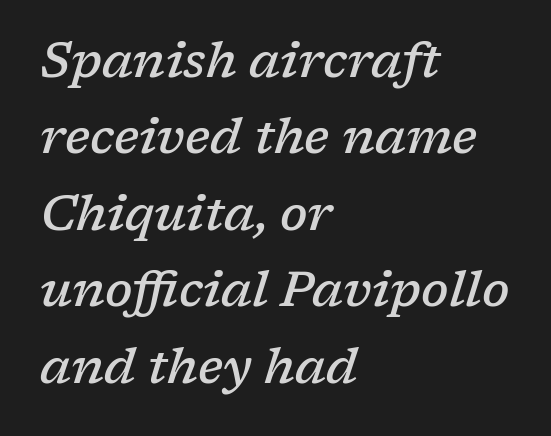
Leading: standard. Does the type have serifs? Yes, each stem ends in a small foot. This sample has the flowing, uneven cadence of proportional lettering. The lines in this sample share a left origin and differ only in where they stop.
